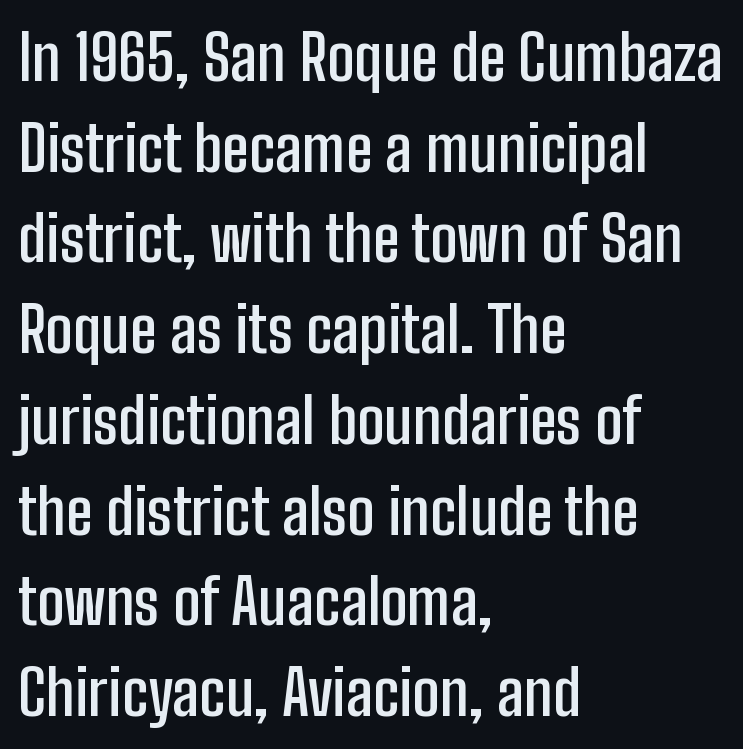
{"serif": "no", "italic": "no", "bold": "semi", "weight": "semibold", "width": "condensed", "stroke_contrast": "low", "x_height": "medium", "monospaced": "no", "underline": "no", "align": "left", "line_spacing": "normal", "line_spacing_ratio": 1.44, "letter_spacing": "normal", "letter_spacing_em": 0.0, "glyph_px": 63}
